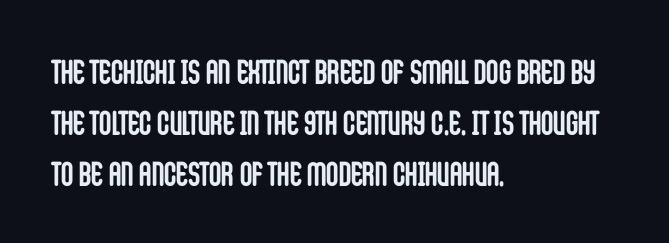
{"serif": "no", "italic": "no", "bold": "yes", "weight": "semibold", "width": "condensed", "stroke_contrast": "low", "x_height": "large", "monospaced": "no", "underline": "no", "align": "left", "line_spacing": "normal", "line_spacing_ratio": 1.5, "letter_spacing": "normal", "letter_spacing_em": 0.0, "glyph_px": 34}
